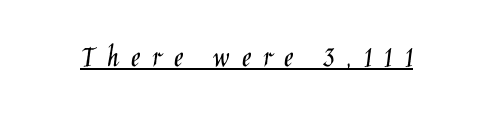
{"serif": "no", "bold": "no", "weight": "light", "width": "condensed", "stroke_contrast": "low", "x_height": "large", "monospaced": "no", "underline": "yes", "letter_spacing": "wide", "letter_spacing_em": 0.37, "glyph_px": 32}
